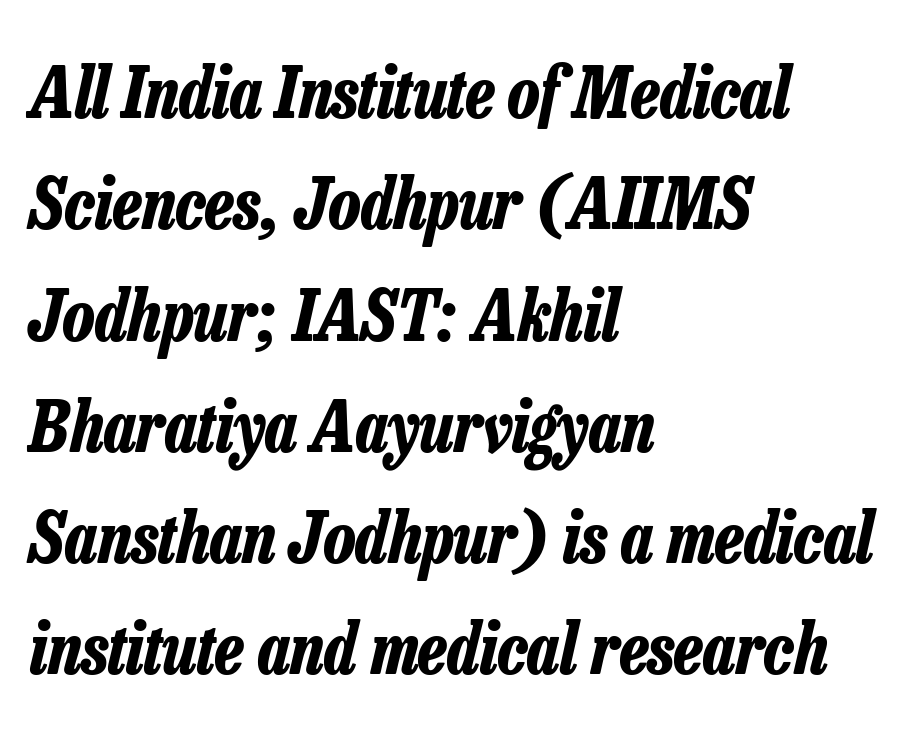
The image shows 70 px bold, condensed type, italic (leaning right); set left-aligned, normal line spacing (1.59x), normal letter spacing, not underlined; low stroke contrast and a medium x-height.
